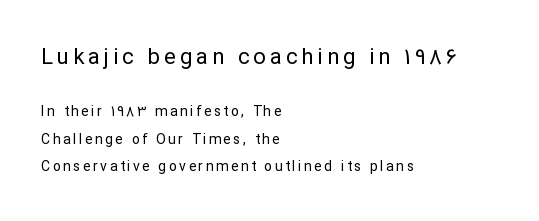
Q: Is the text bold? A: No.
Q: Is the text italic (slanted)? A: No, it is upright.
Q: Is the text underlined? A: No.
Q: How is the paragraph aligned? A: Left-aligned.
Q: Is the spacing between lines tight, normal or loose? A: Loose.
Q: Which block of text is set in a larger size, the first (top) or the second (bottom)? A: The first (top) one.
